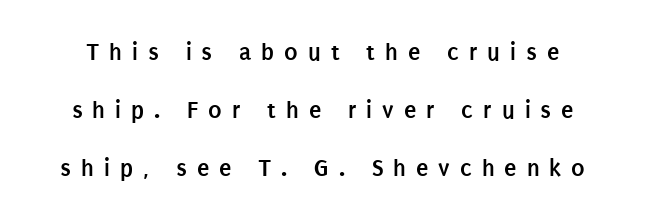
The passage shown is not underscored anywhere. As a designer I'd log this as weight 700, bold. The letters stand upright; this is a roman face. Spacing between characters has been opened up far beyond the box default. Each new line begins a long way beneath the previous one.
